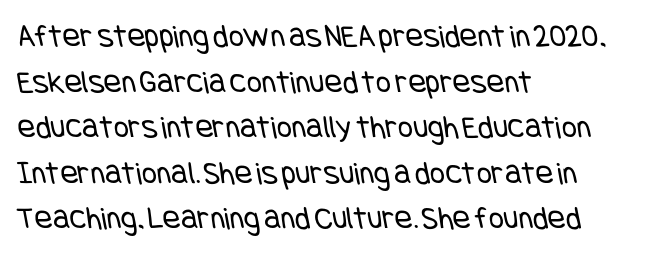
The image shows 33 px regular-weight, condensed sans-serif type; set left-aligned, normal line spacing (1.38x), normal letter spacing, not underlined; low stroke contrast and a large x-height.
